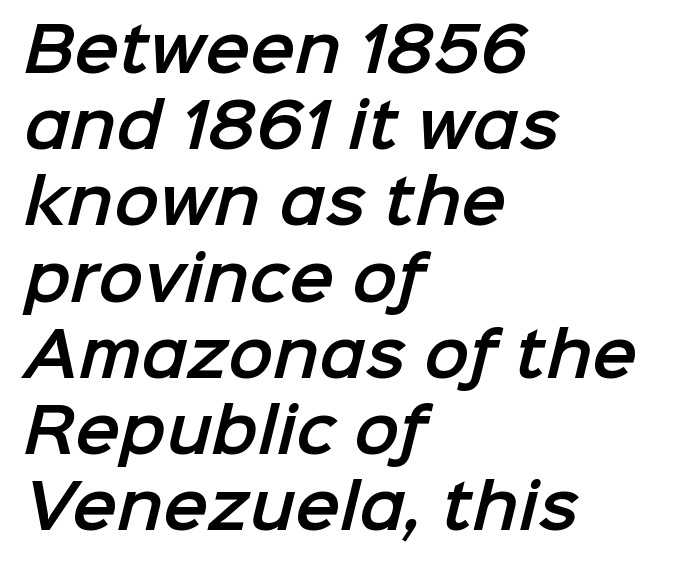
The image shows 60 px sans-serif type; set left-aligned, normal line spacing (1.27x), normal letter spacing, not underlined; low stroke contrast and a medium x-height.
